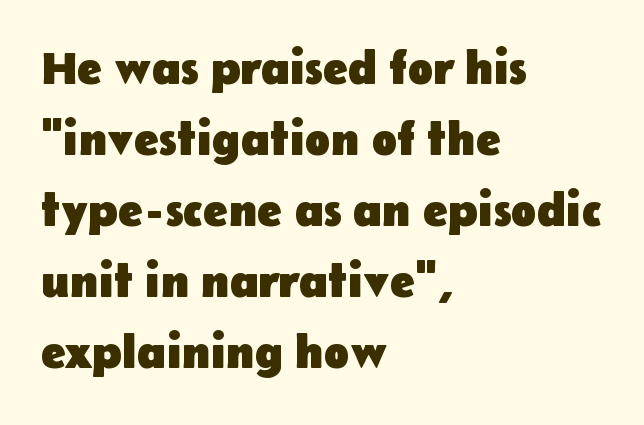
The image shows 47 px heavy sans-serif type, upright; set left-aligned, normal line spacing (1.51x), normal letter spacing, not underlined; low stroke contrast and a medium x-height.
